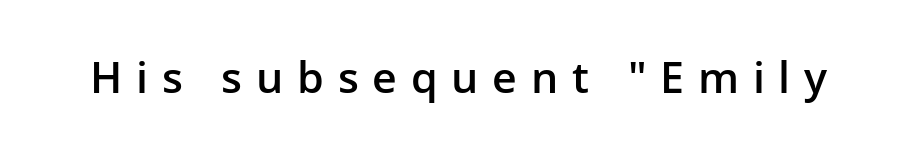
The letters advance in unequal steps, a hallmark of proportional type. Look at the bottom of the vertical strokes: they stop flat, with no serifs. Clear beneath every line of the passage. Set as a demibold, roughly 600 on the weight scale. A roman cut, with each character standing at attention. This sample uses expanded letter spacing, leaving extra air between glyphs.
